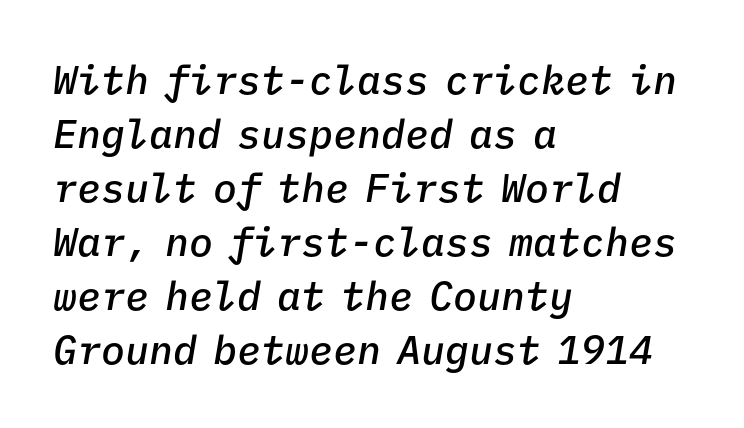
Q: Is the text bold? A: Semi-bold.
Q: Is the text italic (slanted)? A: Yes, it leans right by about 9 degrees.
Q: Is the text underlined? A: No.
Q: How is the paragraph aligned? A: Left-aligned.
Q: Is the spacing between letters normal or unusually wide? A: Normal.
Q: Is the spacing between lines tight, normal or loose? A: Normal.
Q: Width (condensed, normal, or wide)? A: Normal.
Q: Stroke contrast? A: Low.
Q: x-height? A: Medium.
Q: Monospaced? A: Yes.
